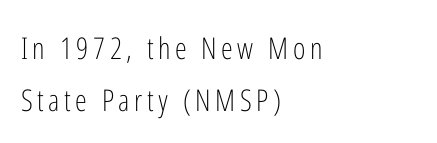
Ascenders rise straight up at ninety degrees. Stroke terminals: plain, sans-serif. Nothing heavy about these letters — not bold at all. Horizontally, the lines are justified to the leading edge only. The face used here is proportionally spaced, like ordinary book or web type.
